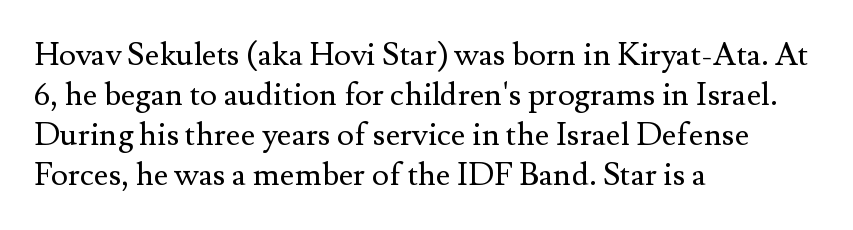
{"serif": "yes", "italic": "no", "bold": "no", "weight": "regular", "width": "normal", "stroke_contrast": "medium", "x_height": "small", "monospaced": "no", "underline": "no", "align": "left", "line_spacing": "normal", "line_spacing_ratio": 1.25, "letter_spacing": "normal", "letter_spacing_em": 0.0, "glyph_px": 32}
